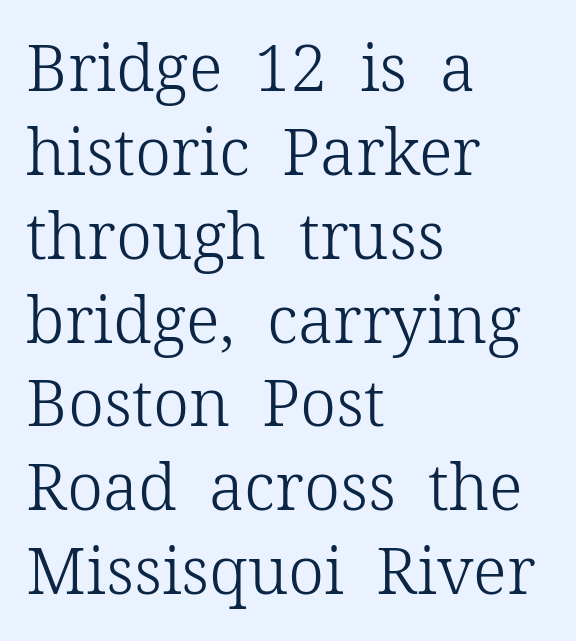
The image shows 65 px light serif type, upright; set left-aligned, normal line spacing (1.29x), normal letter spacing, not underlined; low stroke contrast and a medium x-height.
